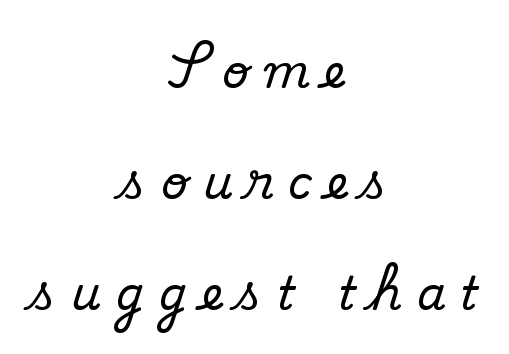
The image shows 46 px serif type; set centered, loose line spacing (2.41x), unusually wide letter spacing (+0.32 em), not underlined; medium stroke contrast and a small x-height.
